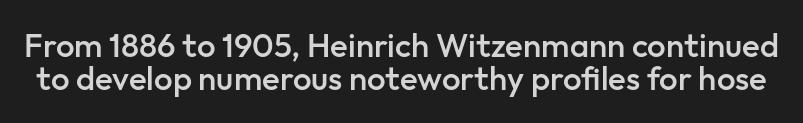
You can tell it's not italic because the verticals are truly vertical. To sum up the face: it is a sans, with no serifs. The sample has been set in demibold, a notch under bold. Underline: absent. Students, note that the glyphs here touch the page at normal intervals. This block would grow much taller if given ordinary leading; it's compressed now.
